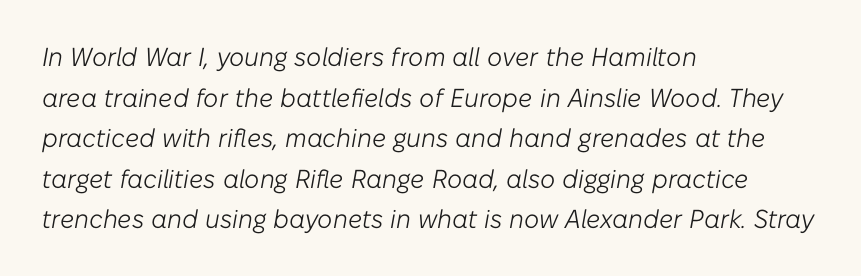
The image shows 26 px text type, italic (leaning right); set left-aligned, normal line spacing (1.56x), normal letter spacing, not underlined.
